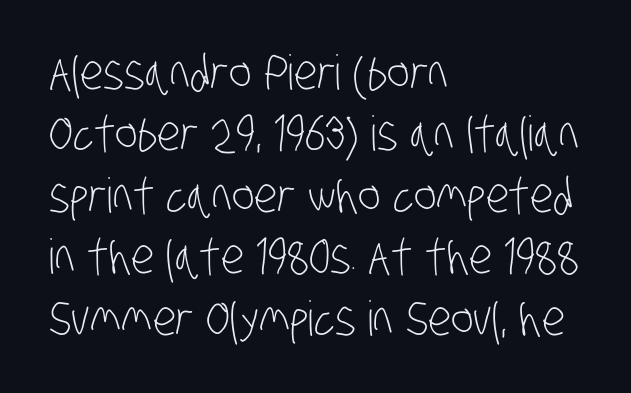
Quick note: interline space is typical. Observe the ordinary spacing: letters are neighbours, not strangers. Does the copy run flush right? No — it runs flush left. Each stroke keeps to a modest, everyday thickness or less. Descenders are the only things crossing below the line. Stroke terminals: plain, sans-serif.
